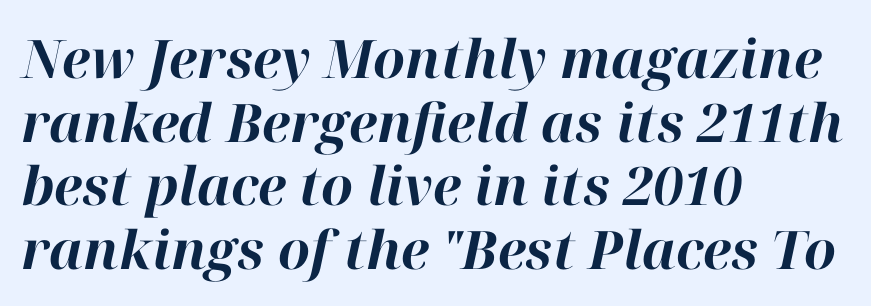
Q: Is the text bold? A: Yes.
Q: Is the text italic (slanted)? A: Yes, it leans right by about 12 degrees.
Q: Is the text underlined? A: No.
Q: How is the paragraph aligned? A: Left-aligned.
Q: Is the spacing between letters normal or unusually wide? A: Normal.
Q: Width (condensed, normal, or wide)? A: Normal.
Q: Stroke contrast? A: High.
Q: x-height? A: Medium.
Q: Monospaced? A: No.
